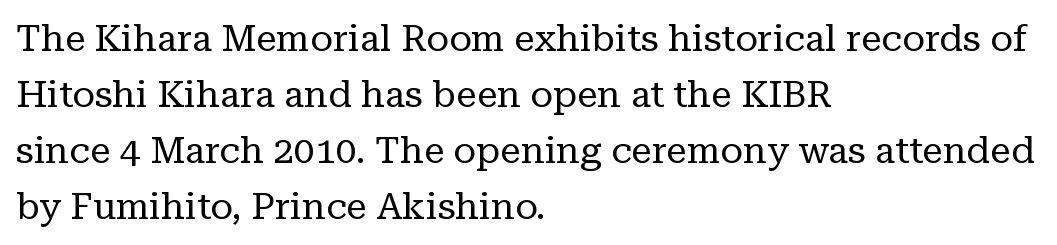
The image shows 37 px regular-weight serif type, upright; set left-aligned, normal line spacing (1.51x), normal letter spacing, not underlined; low stroke contrast and a medium x-height.
